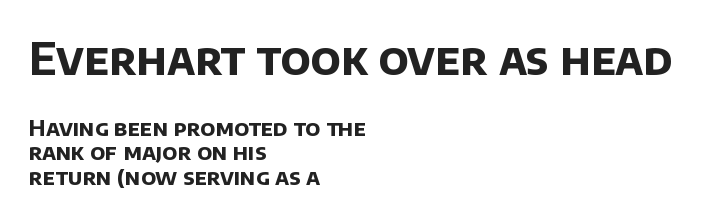
This sample uses a sans-serif face. Default kerning and tracking; the words read as compact shapes. Typographic density is high because the face is bold. Each letter keeps its own natural width here, so spacing adapts to shape. You could barely slide anything between these rows.
